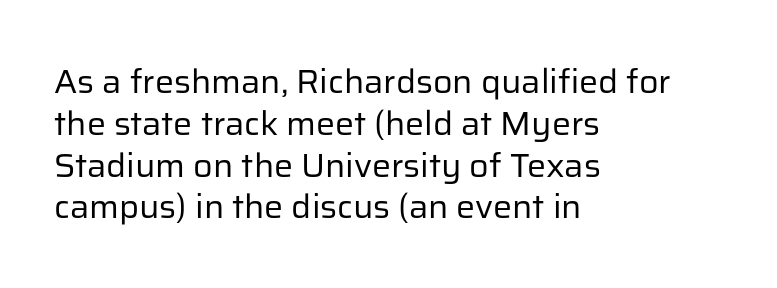
The letters advance in unequal steps, a hallmark of proportional type. Every row of glyphs begins at an identical x-position on the left. Beneath every word, the page is bare. The type sits square on the baseline with zero lean. The font sits on the lighter half of the weight spectrum, regular included. Nope, no serifs anywhere on these letters.
